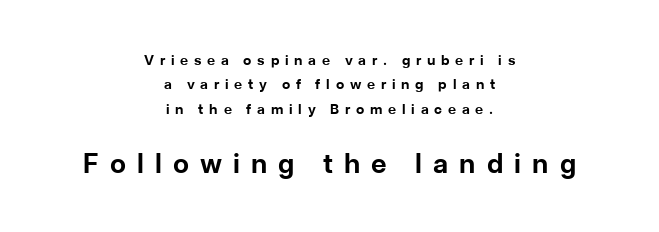
The image shows 27 px bold type, upright; set centered, line spacing 1.75x, unusually wide letter spacing (+0.41 em), not underlined; the second (bottom) block is 1.93x larger.
